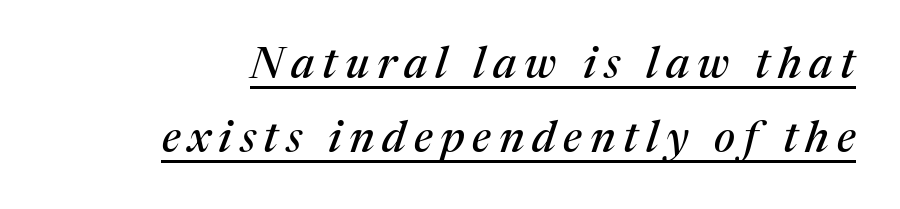
Q: Is the text italic (slanted)? A: Yes, it leans right by about 17 degrees.
Q: Is the typeface a serif or a sans-serif typeface? A: Serif.
Q: Is the text underlined? A: Yes.
Q: Is the spacing between lines tight, normal or loose? A: Normal.
Q: Width (condensed, normal, or wide)? A: Normal.
Q: Stroke contrast? A: Medium.
Q: x-height? A: Medium.
Q: Monospaced? A: No.
